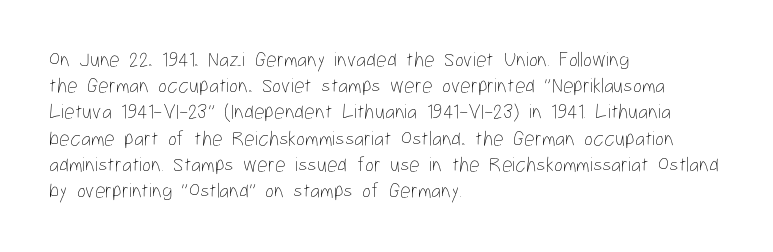
Does extra space separate the letters? No, they use regular spacing. Layout note: lines flush left. The area under the type is left untouched. This reads as an unemphasized weight, regular at the heaviest. This is roman type, the default non-slanted kind. Vertical spacing — default.
